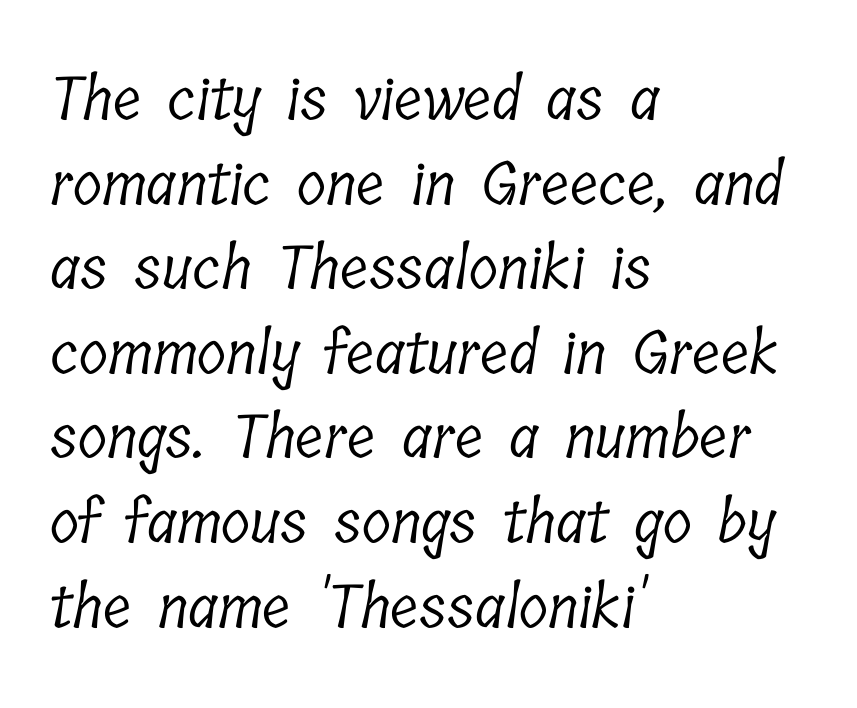
The image shows 60 px light, condensed serif type; set left-aligned, normal line spacing (1.41x), normal letter spacing, not underlined; low stroke contrast and a medium x-height.
